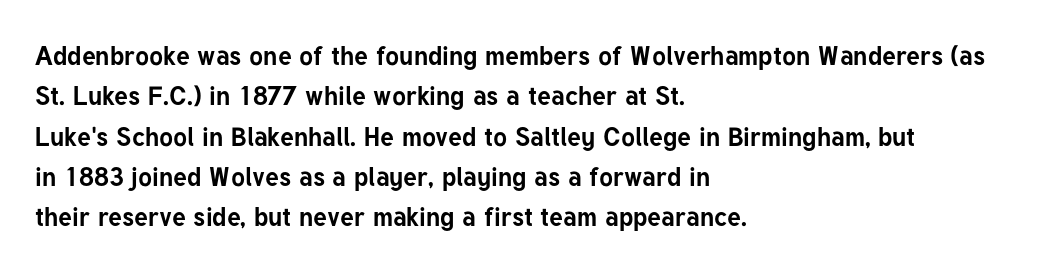
The image shows 26 px bold type, upright; set left-aligned, normal line spacing (1.55x), normal letter spacing, not underlined.
